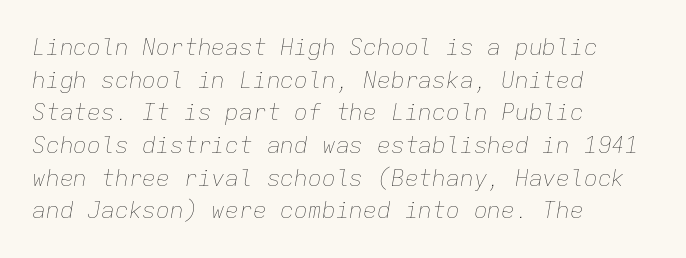
The typography opts for an oblique posture over an upright one. Interline gaps are of average width in this sample. You could call the tracking neutral — neither tight nor loose. The face looks like a standard text weight, possibly lighter. Alignment: flush left. Type without underlining.
